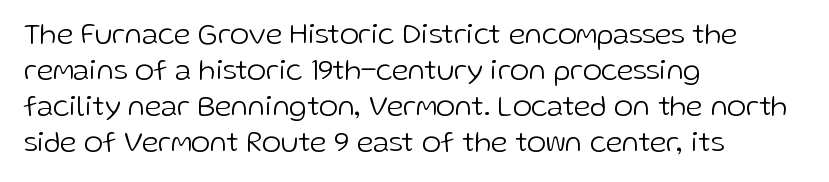
{"serif": "no", "italic": "no", "bold": "no", "weight": "light", "width": "normal", "stroke_contrast": "low", "x_height": "medium", "monospaced": "no", "underline": "no", "align": "left", "line_spacing_ratio": 1.24, "letter_spacing": "normal", "letter_spacing_em": 0.0, "glyph_px": 29}
